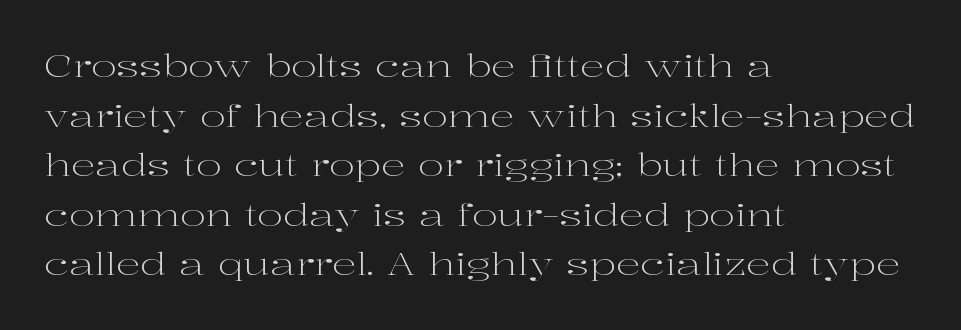
{"serif": "yes", "italic": "no", "bold": "no", "weight": "light", "width": "wide", "stroke_contrast": "high", "x_height": "medium", "monospaced": "no", "underline": "no", "align": "left", "line_spacing": "normal", "line_spacing_ratio": 1.6, "letter_spacing": "normal", "letter_spacing_em": 0.0, "glyph_px": 31}
